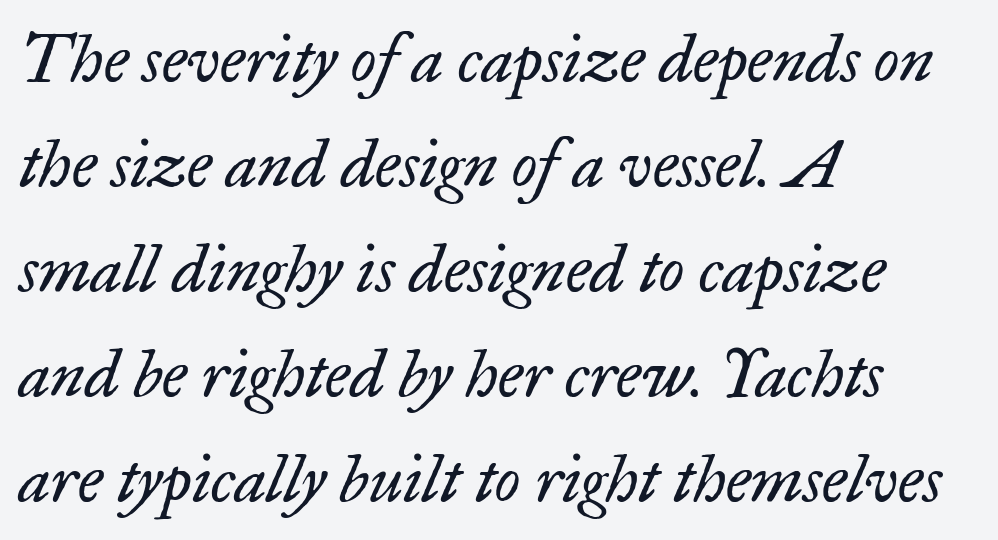
{"serif": "yes", "italic": "yes", "lean": "right", "slant_degrees": 17, "bold": "no", "weight": "regular", "width": "normal", "stroke_contrast": "low", "x_height": "small", "monospaced": "no", "underline": "no", "align": "left", "line_spacing": "normal", "line_spacing_ratio": 1.59, "letter_spacing": "normal", "letter_spacing_em": 0.0, "glyph_px": 66}
